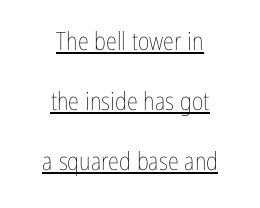
The image shows 25 px text type, upright; set centered, loose line spacing (2.4x), normal letter spacing, underlined.
